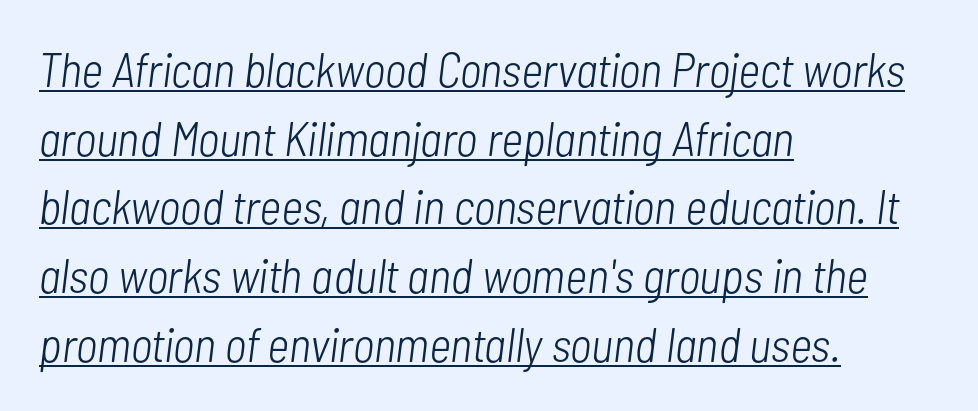
The image shows 48 px light, condensed type, italic (leaning right); set left-aligned, normal line spacing (1.43x), normal letter spacing, underlined; low stroke contrast and a medium x-height.
